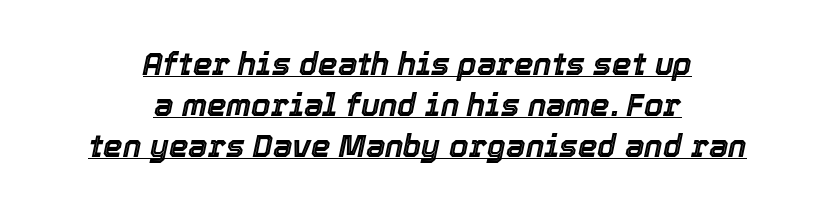
Q: Is the text italic (slanted)? A: Yes, it leans right by about 12 degrees.
Q: Is the text underlined? A: Yes.
Q: How is the paragraph aligned? A: Centered.
Q: Is the spacing between letters normal or unusually wide? A: Normal.
Q: Is the spacing between lines tight, normal or loose? A: Normal.
Q: Width (condensed, normal, or wide)? A: Normal.
Q: x-height? A: Medium.
Q: Monospaced? A: No.
